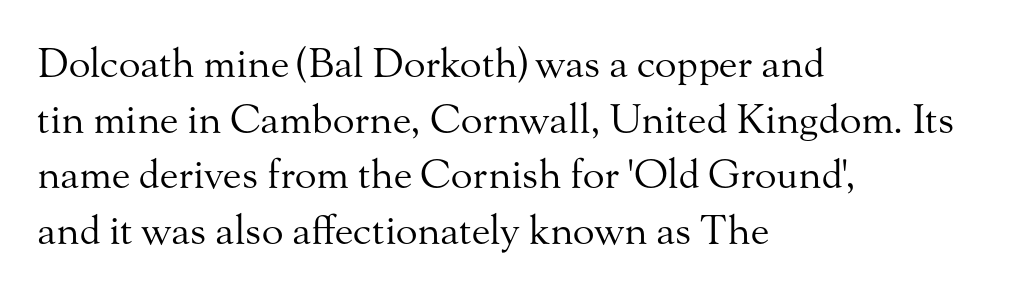
The image shows 40 px regular-weight serif type, upright; set left-aligned, normal line spacing (1.39x), normal letter spacing, not underlined; medium stroke contrast and a small x-height.
